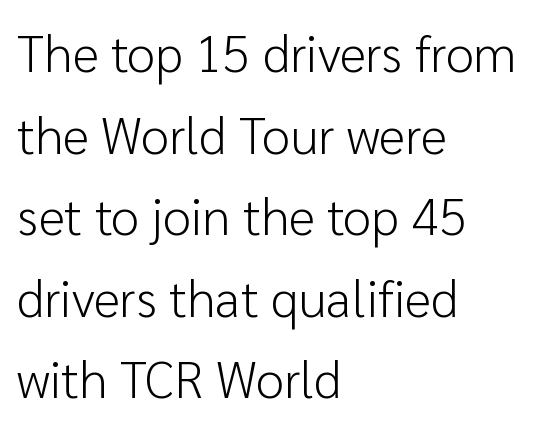
Q: Is the text bold? A: No.
Q: Is the text italic (slanted)? A: No, it is upright.
Q: Is the typeface a serif or a sans-serif typeface? A: Sans-serif.
Q: Is the text underlined? A: No.
Q: How is the paragraph aligned? A: Left-aligned.
Q: Is the spacing between letters normal or unusually wide? A: Normal.
Q: Is the spacing between lines tight, normal or loose? A: Normal.
Q: Width (condensed, normal, or wide)? A: Normal.
Q: Stroke contrast? A: Low.
Q: x-height? A: Medium.
Q: Monospaced? A: No.
